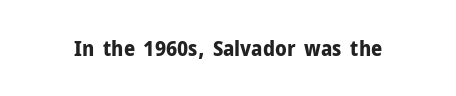
{"italic": "no", "bold": "yes", "underline": "no", "letter_spacing": "normal", "letter_spacing_em": 0.0, "glyph_px": 22}
